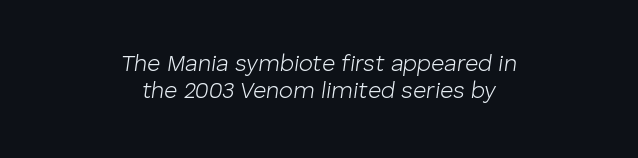
{"italic": "yes", "lean": "right", "slant_degrees": 8, "bold": "no", "underline": "no", "align": "center", "line_spacing_ratio": 1.18, "letter_spacing": "normal", "letter_spacing_em": 0.0, "glyph_px": 23}
